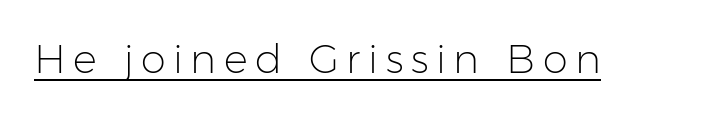
The image shows 40 px light sans-serif type, upright; set underlined; low stroke contrast and a medium x-height.
